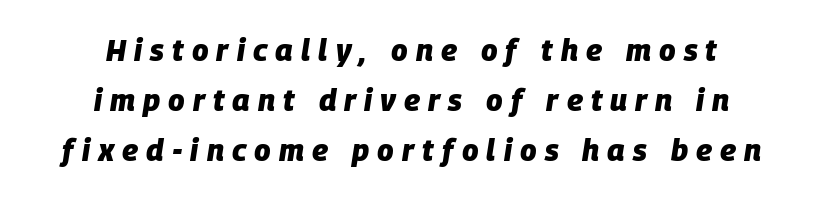
The image shows 30 px heavy type, italic (leaning right); set centered, normal line spacing (1.67x), unusually wide letter spacing (+0.27 em), not underlined; low stroke contrast and a large x-height.
